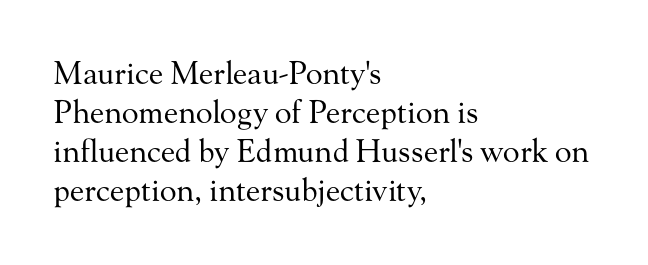
Summary of vertical rhythm: regular, with standard interline spacing. Does the lettering tilt? It doesn't — this is upright. This sample has the flowing, uneven cadence of proportional lettering. Check under the words: just untouched page. Weight class: somewhere from thin through regular. Are there feet on the stems? There are — it's a serif.
